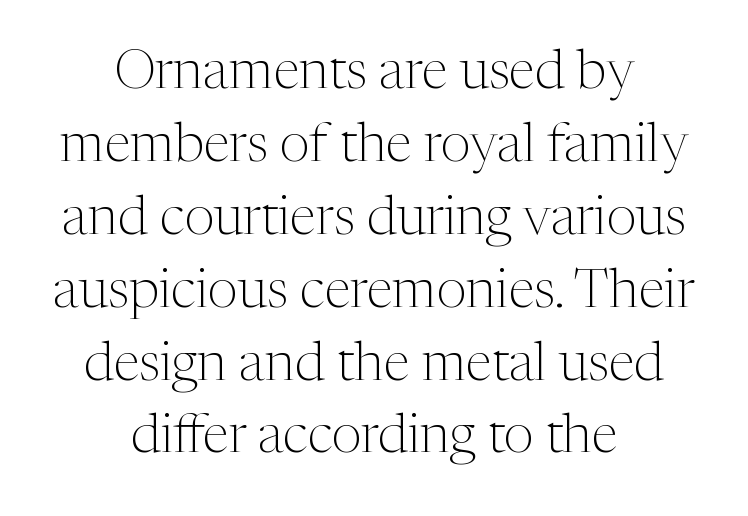
The image shows 54 px light serif type, upright; set centered, normal line spacing (1.35x), normal letter spacing, not underlined; medium stroke contrast and a medium x-height.
